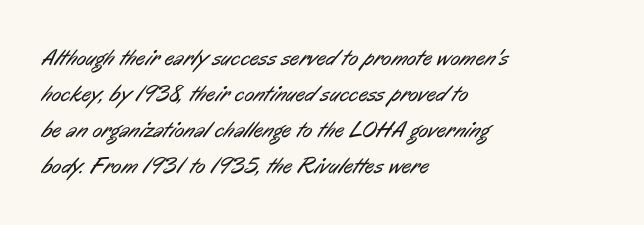
Q: Is the text bold? A: No.
Q: Is the text underlined? A: No.
Q: How is the paragraph aligned? A: Left-aligned.
Q: Is the spacing between letters normal or unusually wide? A: Normal.
Q: Is the spacing between lines tight, normal or loose? A: Normal.
